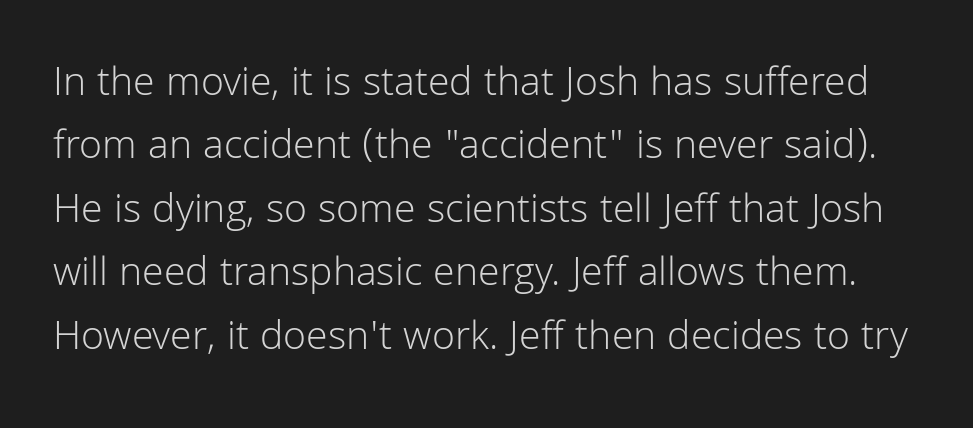
The image shows 42 px light sans-serif type, upright; set normal line spacing (1.51x), normal letter spacing, not underlined; low stroke contrast and a medium x-height.
